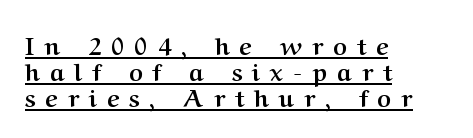
{"italic": "no", "bold": "yes", "underline": "yes", "align": "left", "line_spacing": "tight", "line_spacing_ratio": 1.08, "letter_spacing": "wide", "letter_spacing_em": 0.42, "glyph_px": 24}
